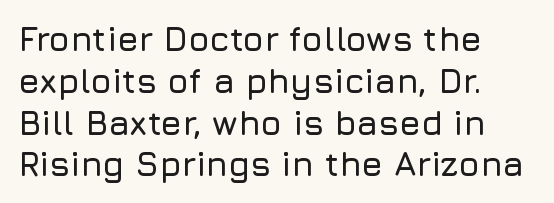
The image shows 34 px sans-serif type, upright; set left-aligned, line spacing 1.23x, normal letter spacing, not underlined; low stroke contrast and a medium x-height.
